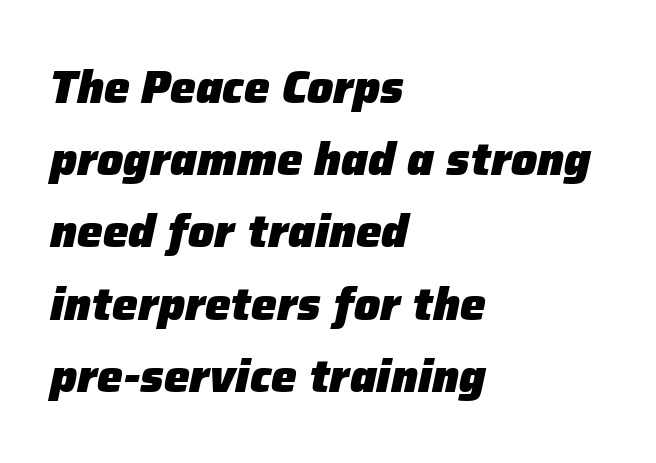
The image shows 46 px heavy type, italic (leaning right); set left-aligned, normal line spacing (1.57x), normal letter spacing, not underlined; low stroke contrast and a medium x-height.
